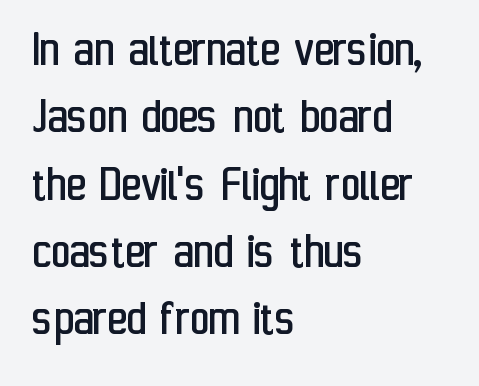
The image shows 53 px regular-weight, condensed sans-serif type, upright; set left-aligned, normal line spacing (1.27x), normal letter spacing, not underlined; low stroke contrast and a medium x-height.
